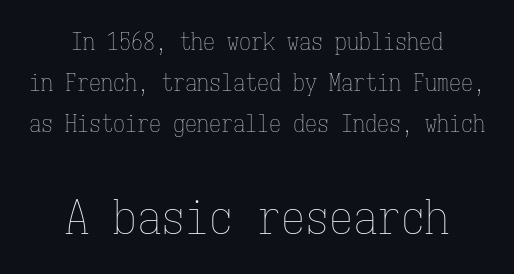
{"italic": "no", "bold": "no", "weight": "thin", "width": "condensed", "stroke_contrast": "low", "x_height": "medium", "monospaced": "yes", "underline": "no", "align": "center", "line_spacing": "normal", "line_spacing_ratio": 1.7, "letter_spacing": "normal", "letter_spacing_em": 0.0, "larger_block": "second", "size_ratio": 2.0, "glyph_px": 48}
